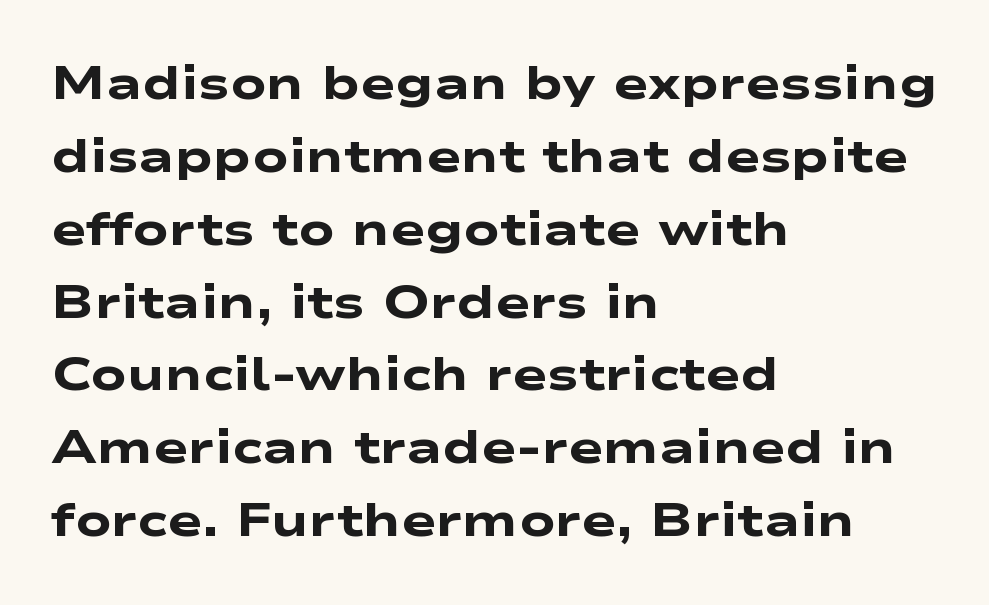
Q: Is the text bold? A: Yes.
Q: Is the typeface a serif or a sans-serif typeface? A: Sans-serif.
Q: Is the text underlined? A: No.
Q: How is the paragraph aligned? A: Left-aligned.
Q: Is the spacing between letters normal or unusually wide? A: Normal.
Q: Is the spacing between lines tight, normal or loose? A: Normal.
Q: Width (condensed, normal, or wide)? A: Wide.
Q: Stroke contrast? A: Low.
Q: x-height? A: Medium.
Q: Monospaced? A: No.
